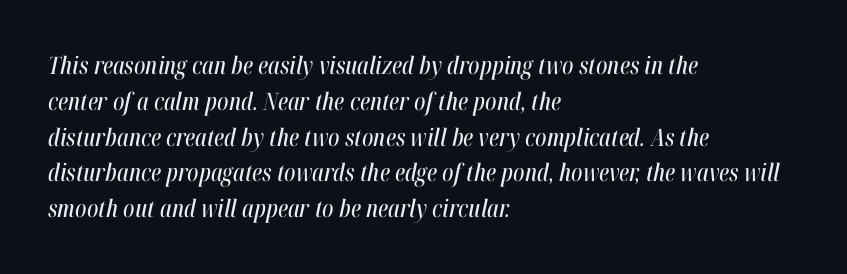
The image shows 24 px text type, italic (leaning right); set left-aligned, normal line spacing (1.49x), normal letter spacing, not underlined.
